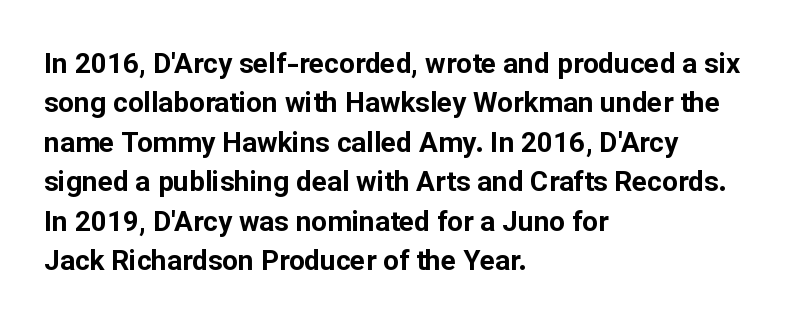
The image shows 28 px bold sans-serif type, upright; set left-aligned, normal line spacing (1.41x), normal letter spacing, not underlined; low stroke contrast and a medium x-height.
